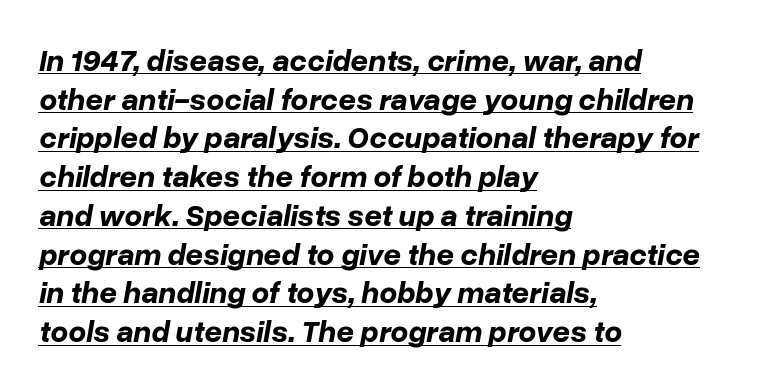
The image shows 31 px bold type, italic (leaning right); set left-aligned, normal line spacing (1.25x), normal letter spacing, underlined; low stroke contrast and a medium x-height.
